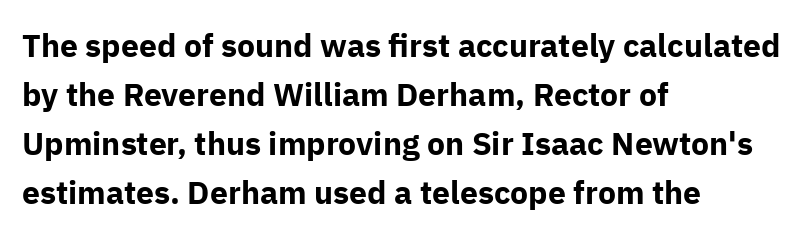
The image shows 32 px bold sans-serif type, upright; set left-aligned, normal line spacing (1.53x), normal letter spacing, not underlined; low stroke contrast and a medium x-height.
